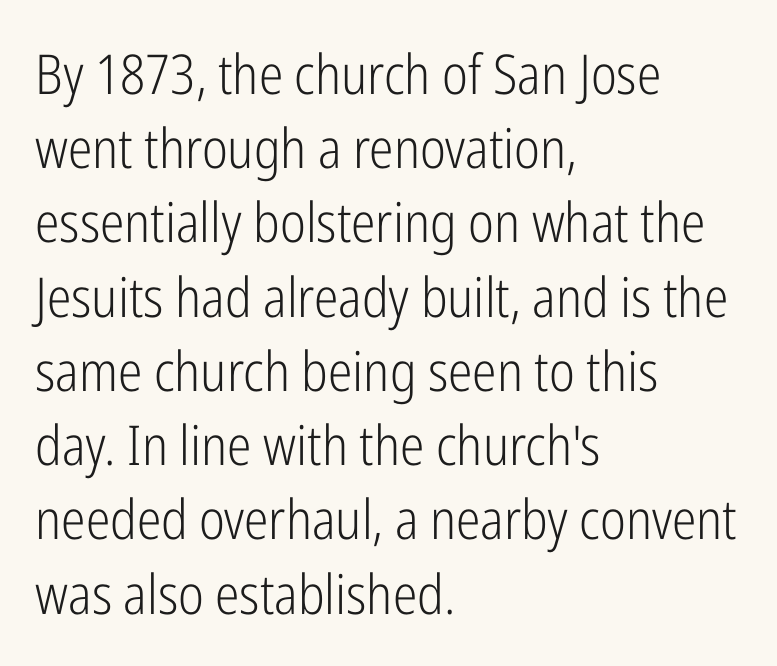
Think of a printed novel: that variable character pitch is what you see here. The face used here is rendered with its standard letterfit. This is sans-serif lettering, the kind often seen on screens and signage. Leading: standard. Which margin do the lines hug? The left one — the right edge is uneven. The words here are not underlined.
